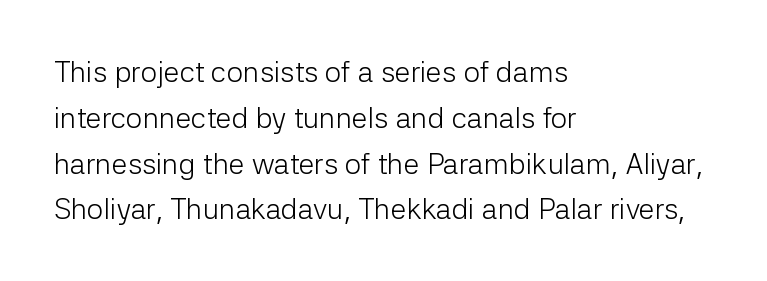
A typesetter would call this proportional, since set widths differ per character. This sample keeps an unexceptional amount of space between lines. The face used here is rendered with its standard letterfit. Where is the straight margin? On the left. The typeface chosen for these lines omits serifs. Unbolded letterforms with no extra heft.
